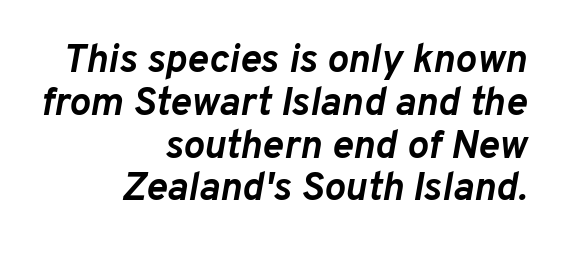
{"italic": "yes", "lean": "right", "slant_degrees": 10, "bold": "yes", "weight": "semibold", "width": "normal", "stroke_contrast": "low", "x_height": "medium", "monospaced": "no", "underline": "no", "align": "right", "line_spacing": "tight", "line_spacing_ratio": 1.07, "letter_spacing": "normal", "letter_spacing_em": 0.0, "glyph_px": 40}
